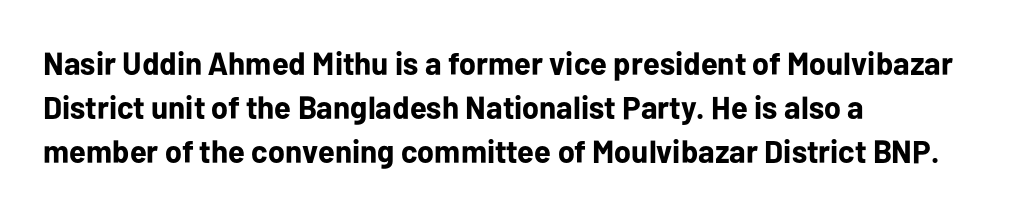
The image shows 32 px bold sans-serif type, upright; set left-aligned, normal line spacing (1.37x), normal letter spacing, not underlined; low stroke contrast and a medium x-height.
